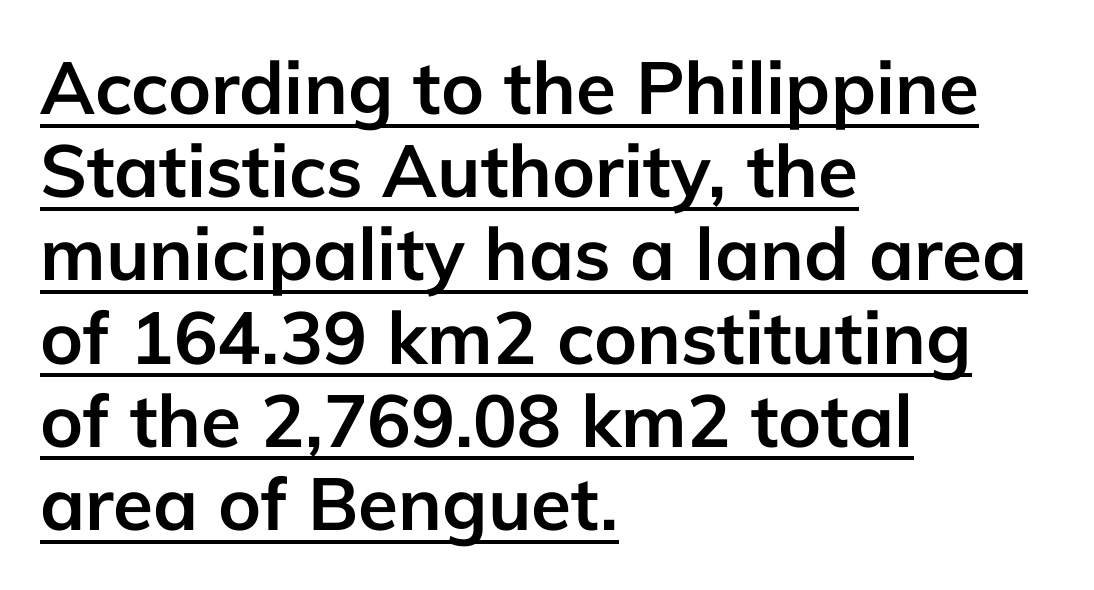
The image shows 73 px semibold sans-serif type, upright; set left-aligned, tight line spacing (1.14x), normal letter spacing, underlined; low stroke contrast and a medium x-height.
